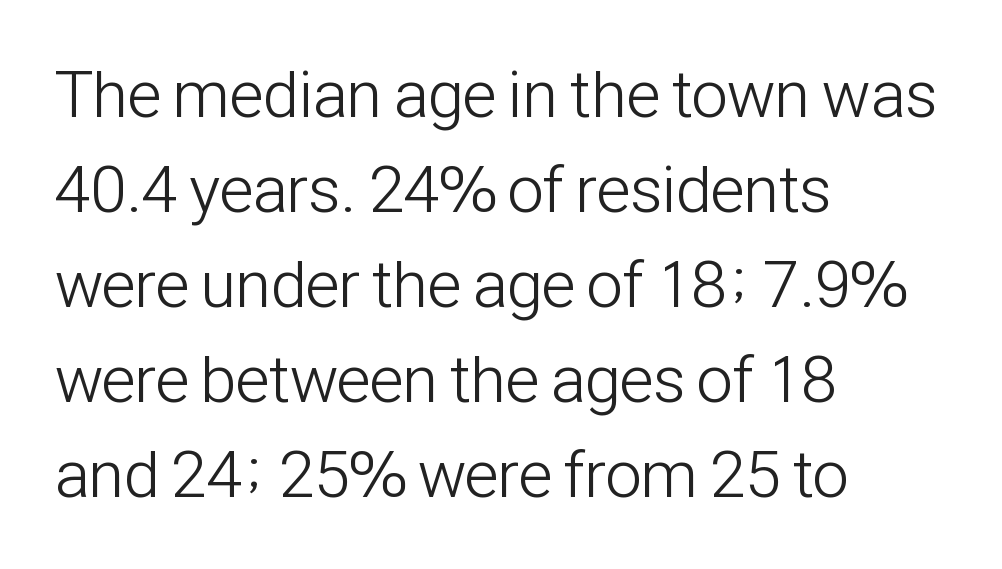
The image shows 66 px light, condensed sans-serif type, upright; set left-aligned, normal line spacing (1.44x), normal letter spacing, not underlined; low stroke contrast and a medium x-height.
